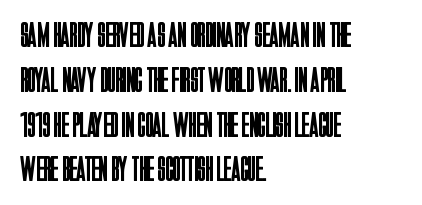
The image shows 35 px regular-weight, condensed sans-serif type, upright; set left-aligned, normal line spacing (1.28x), normal letter spacing, not underlined; low stroke contrast and a large x-height.
